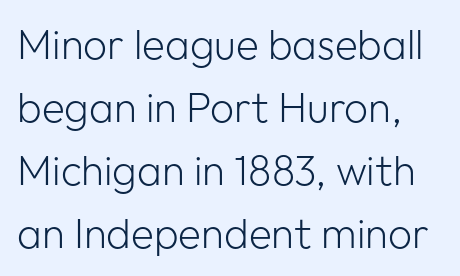
The image shows 42 px light sans-serif type, upright; set normal line spacing (1.5x), normal letter spacing, not underlined; low stroke contrast and a medium x-height.
